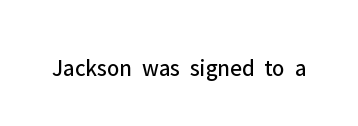
Q: Is the text bold? A: No.
Q: Is the text italic (slanted)? A: No, it is upright.
Q: Is the text underlined? A: No.
Q: Is the spacing between letters normal or unusually wide? A: Normal.
